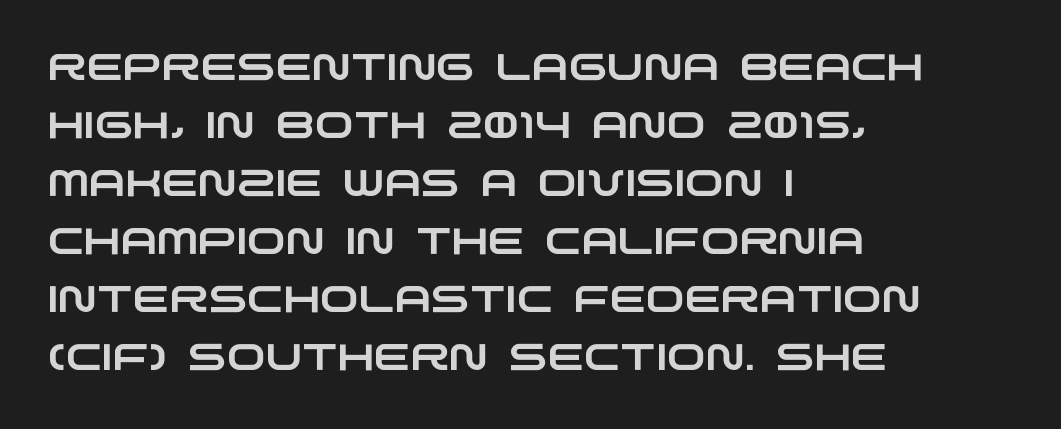
A typesetter would label this face a sans. The passage shown is not underscored anywhere. A normal amount of white space separates one row of letters from the next. The passage is arranged the way most books set body copy — flush left. Students, note that the glyphs here touch the page at normal intervals. Proportional: the letters do not fall into vertical columns.
